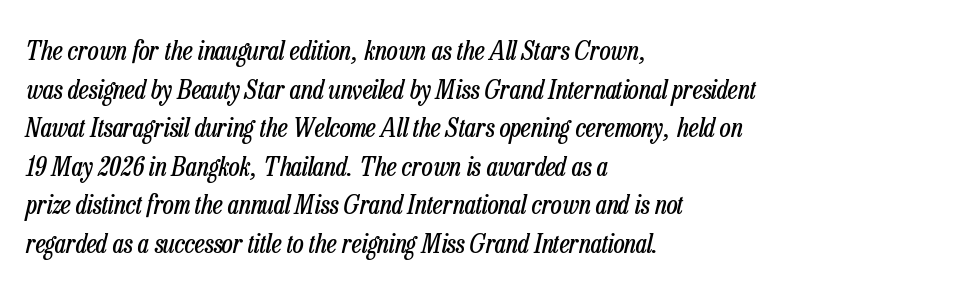
{"italic": "yes", "lean": "right", "slant_degrees": 13, "bold": "no", "underline": "no", "align": "left", "line_spacing": "normal", "line_spacing_ratio": 1.43, "letter_spacing": "normal", "letter_spacing_em": 0.0, "glyph_px": 27}
